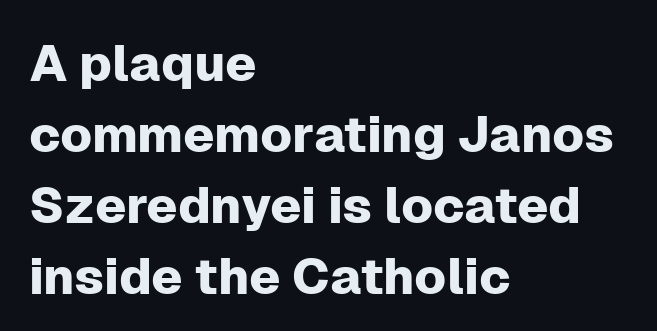
If you measured baseline to baseline, you'd find a middling distance. Alignment: flush left. Looks like regular typesetting: each glyph gets only the width it needs. The lettering holds an erect, upright posture throughout. The tracking reads as untouched default to a designer's eye.
